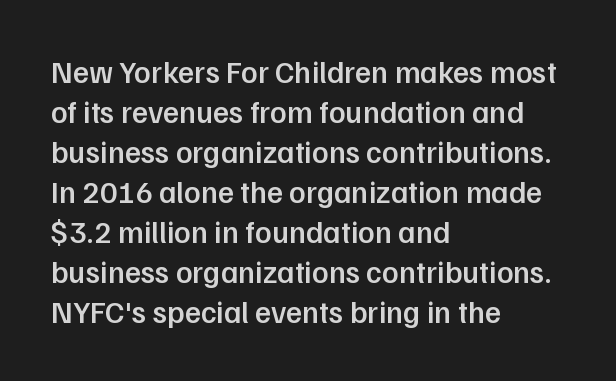
Q: Is the text bold? A: Semi-bold.
Q: Is the text italic (slanted)? A: No, it is upright.
Q: Is the typeface a serif or a sans-serif typeface? A: Sans-serif.
Q: Is the text underlined? A: No.
Q: How is the paragraph aligned? A: Left-aligned.
Q: Is the spacing between letters normal or unusually wide? A: Normal.
Q: Is the spacing between lines tight, normal or loose? A: Normal.
Q: Width (condensed, normal, or wide)? A: Normal.
Q: Stroke contrast? A: Low.
Q: x-height? A: Medium.
Q: Monospaced? A: No.
